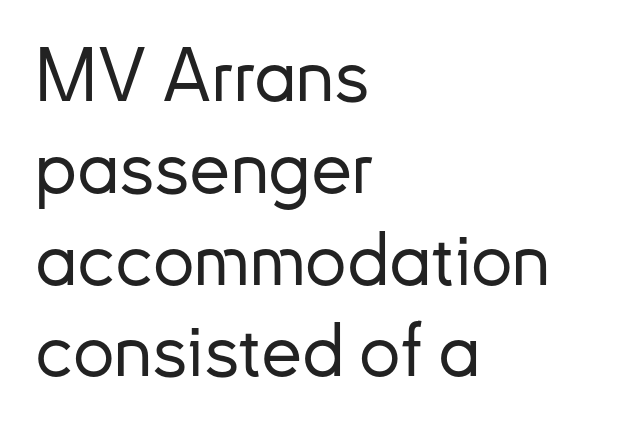
{"serif": "no", "italic": "no", "width": "normal", "stroke_contrast": "low", "x_height": "small", "monospaced": "no", "underline": "no", "align": "left", "line_spacing_ratio": 1.24, "letter_spacing": "normal", "letter_spacing_em": 0.0, "glyph_px": 74}
